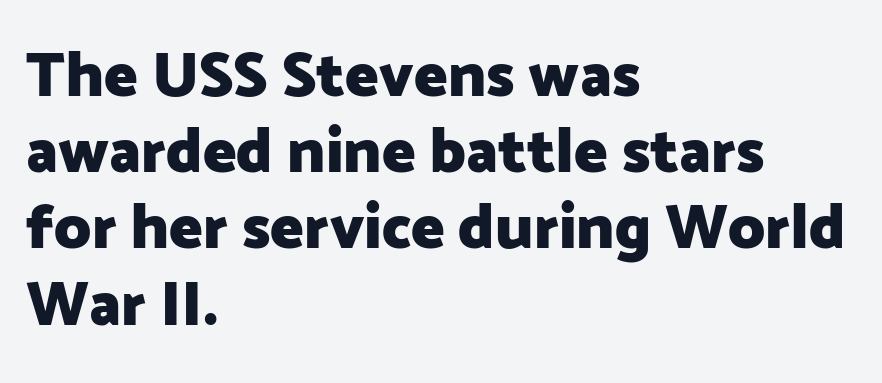
The image shows 63 px heavy sans-serif type, upright; set left-aligned, line spacing 1.21x, normal letter spacing, not underlined; low stroke contrast and a medium x-height.
